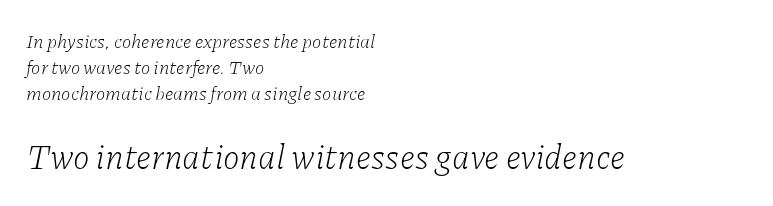
Words float on clear page, feet unadorned. The face used here is rendered with its standard letterfit. Note the varied advance widths — an 'i' is clearly narrower than an 'm'. Rows of type keep a routine distance in the vertical direction. Ink coverage per letter is moderate at most. It's the slanting kind of type.
